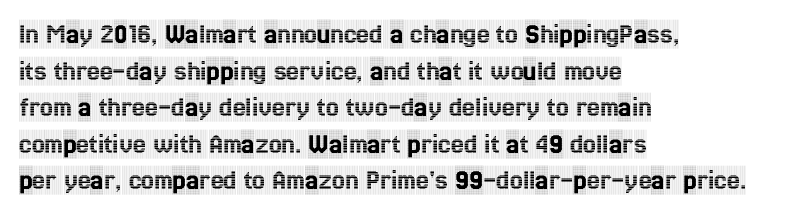
{"serif": "yes", "italic": "no", "width": "condensed", "x_height": "large", "monospaced": "no", "underline": "no", "align": "left", "line_spacing": "normal", "line_spacing_ratio": 1.26, "letter_spacing": "normal", "letter_spacing_em": 0.0, "glyph_px": 29}
